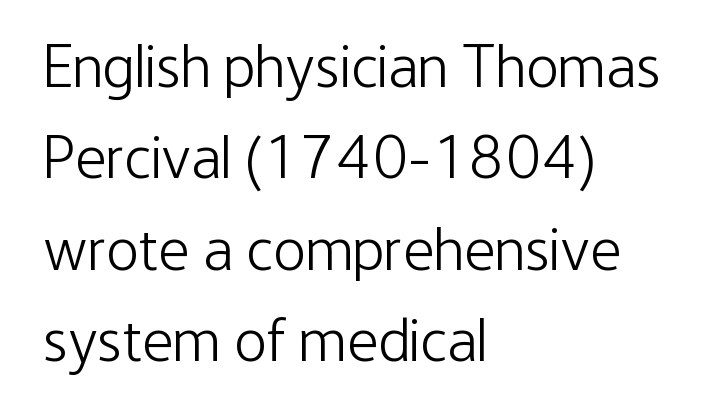
The image shows 61 px light, condensed sans-serif type, upright; set left-aligned, normal line spacing (1.5x), normal letter spacing, not underlined; low stroke contrast and a medium x-height.
